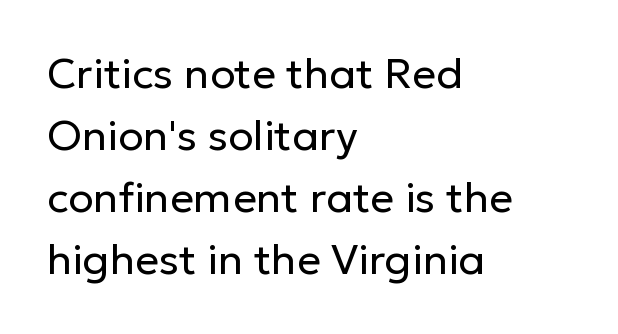
Q: Is the text bold? A: No.
Q: Is the text italic (slanted)? A: No, it is upright.
Q: Is the typeface a serif or a sans-serif typeface? A: Sans-serif.
Q: Is the text underlined? A: No.
Q: How is the paragraph aligned? A: Left-aligned.
Q: Is the spacing between letters normal or unusually wide? A: Normal.
Q: Is the spacing between lines tight, normal or loose? A: Normal.
Q: Width (condensed, normal, or wide)? A: Normal.
Q: Stroke contrast? A: Low.
Q: x-height? A: Medium.
Q: Monospaced? A: No.
